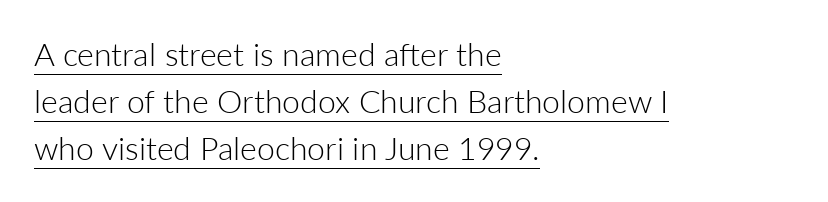
{"serif": "no", "italic": "no", "bold": "no", "weight": "light", "width": "normal", "stroke_contrast": "low", "x_height": "medium", "monospaced": "no", "underline": "yes", "align": "left", "line_spacing": "normal", "line_spacing_ratio": 1.47, "letter_spacing": "normal", "letter_spacing_em": 0.0, "glyph_px": 32}
